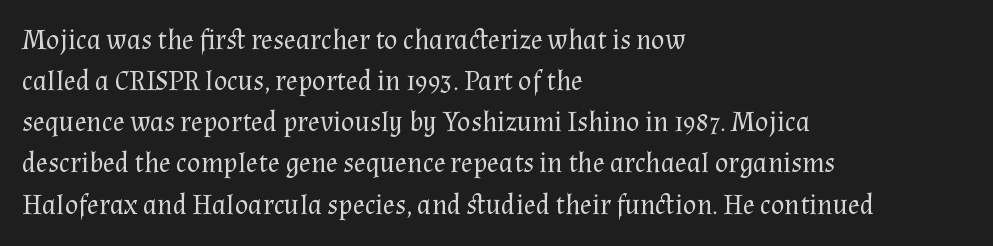
{"italic": "no", "bold": "no", "weight": "regular", "width": "normal", "stroke_contrast": "medium", "x_height": "medium", "monospaced": "no", "underline": "no", "align": "left", "line_spacing": "normal", "line_spacing_ratio": 1.47, "letter_spacing": "normal", "letter_spacing_em": 0.0, "glyph_px": 28}
